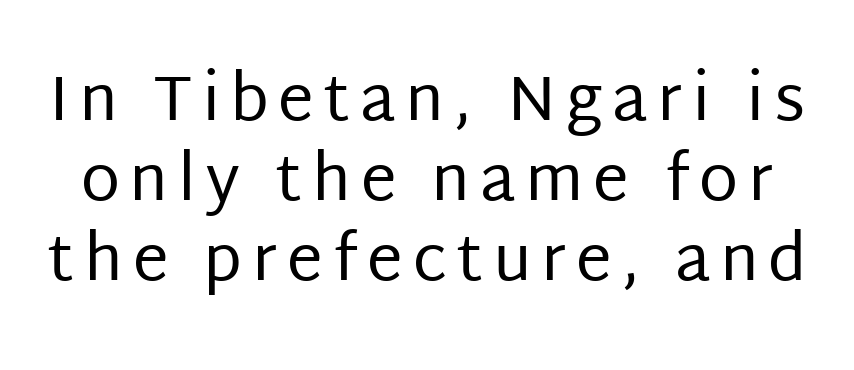
The image shows 64 px regular-weight sans-serif type, upright; set normal line spacing (1.25x), not underlined; low stroke contrast and a large x-height.
